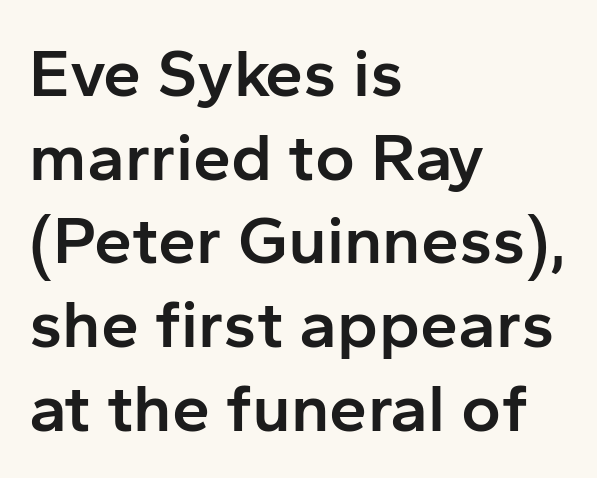
The image shows 68 px semibold sans-serif type, upright; set left-aligned, line spacing 1.23x, normal letter spacing, not underlined; low stroke contrast and a medium x-height.
